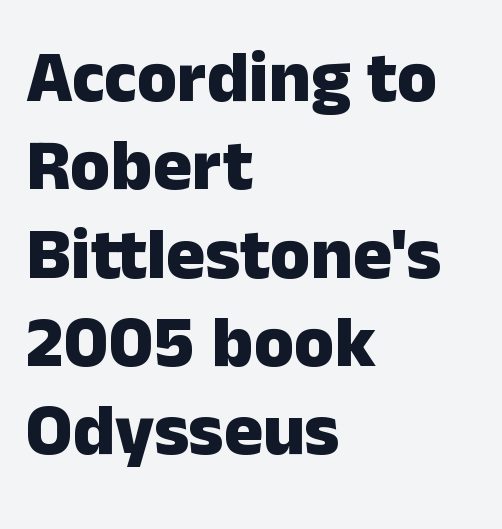
These lines carry a lot of weight — the face is fully bold. Nope, no serifs anywhere on these letters. Ordinary non-slanted type is in use. A typesetter would call this proportional, since set widths differ per character. Horizontal alignment here is leftward, the default for most running prose.
